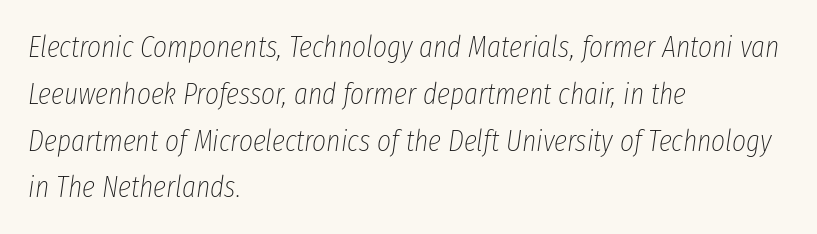
The image shows 30 px thin, condensed type, italic (leaning right); set left-aligned, normal line spacing (1.56x), normal letter spacing, not underlined; low stroke contrast and a medium x-height.
